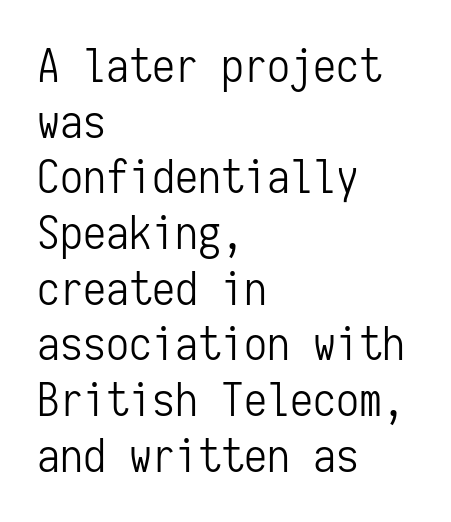
{"serif": "no", "italic": "no", "bold": "no", "weight": "light", "width": "condensed", "stroke_contrast": "low", "x_height": "medium", "monospaced": "yes", "underline": "no", "align": "left", "line_spacing_ratio": 1.21, "letter_spacing": "normal", "letter_spacing_em": 0.0, "glyph_px": 46}
